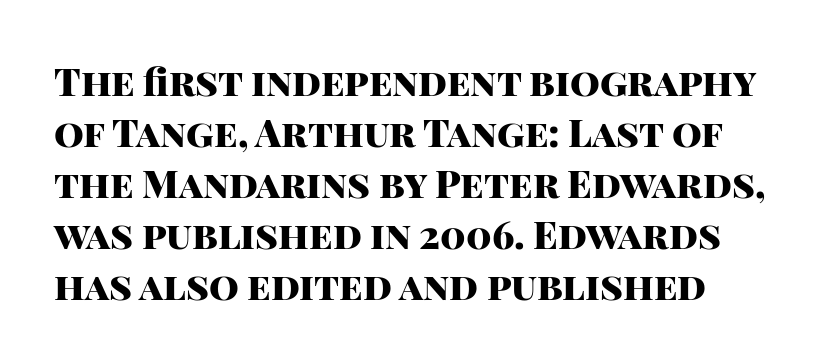
{"serif": "no", "italic": "no", "bold": "yes", "weight": "heavy", "width": "normal", "stroke_contrast": "high", "x_height": "large", "monospaced": "no", "underline": "no", "line_spacing": "normal", "line_spacing_ratio": 1.34, "letter_spacing": "normal", "letter_spacing_em": 0.0, "glyph_px": 38}
